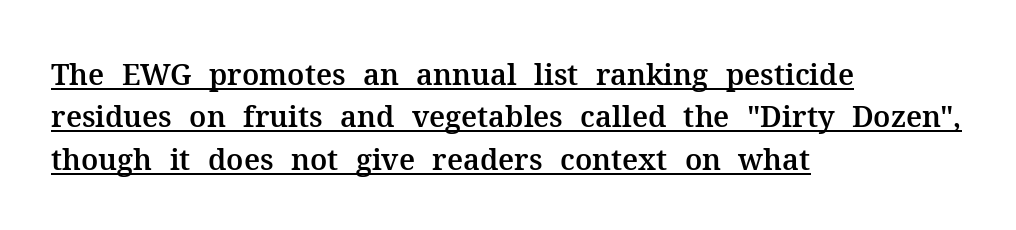
The image shows 29 px serif type, upright; set left-aligned, normal line spacing (1.46x), normal letter spacing, underlined; medium stroke contrast and a medium x-height.
